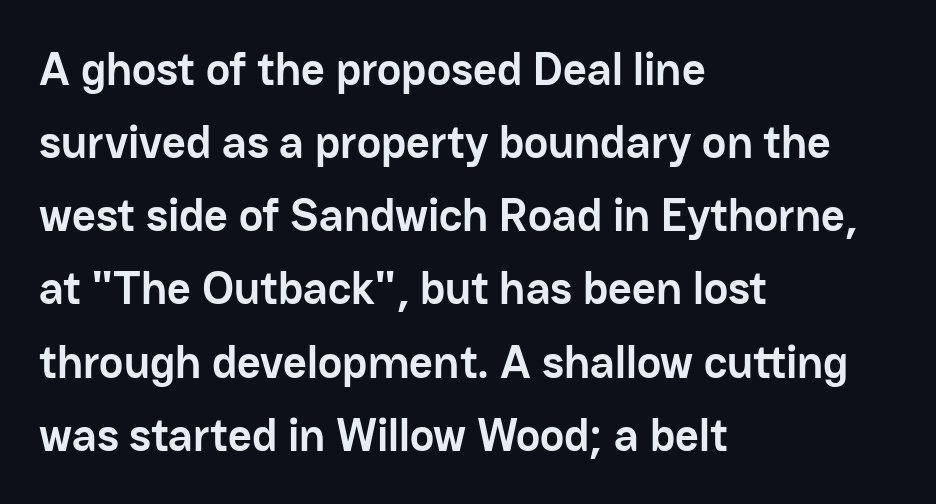
The image shows 46 px semibold sans-serif type, upright; set left-aligned, normal line spacing (1.59x), normal letter spacing, not underlined; low stroke contrast and a medium x-height.
